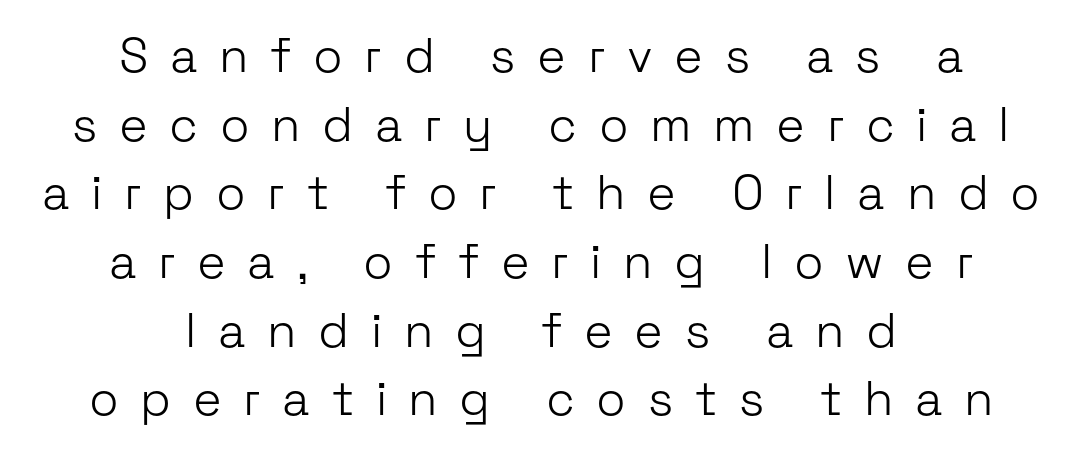
Q: Is the text bold? A: No.
Q: Is the text italic (slanted)? A: No, it is upright.
Q: Is the typeface a serif or a sans-serif typeface? A: Sans-serif.
Q: Is the text underlined? A: No.
Q: How is the paragraph aligned? A: Centered.
Q: Is the spacing between letters normal or unusually wide? A: Unusually wide.
Q: Is the spacing between lines tight, normal or loose? A: Normal.
Q: Width (condensed, normal, or wide)? A: Normal.
Q: Stroke contrast? A: Low.
Q: x-height? A: Medium.
Q: Monospaced? A: No.
